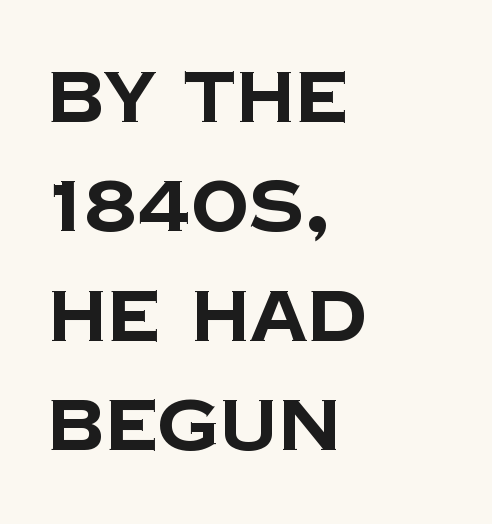
{"serif": "no", "bold": "yes", "weight": "bold", "width": "normal", "stroke_contrast": "low", "x_height": "large", "monospaced": "no", "underline": "no", "align": "left", "line_spacing": "normal", "line_spacing_ratio": 1.52, "letter_spacing": "normal", "letter_spacing_em": 0.0, "glyph_px": 72}
